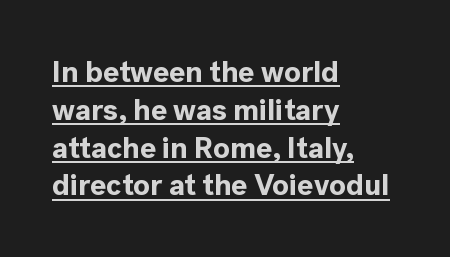
Nothing sits at the stroke ends, so this counts as sans-serif. Short note: letters normally spaced. These words are printed bold, with thick strokes throughout. These characters rest on top of a visible drawn line. Horizontal alignment here is leftward, the default for most running prose. These lines were composed using upright roman letters.
